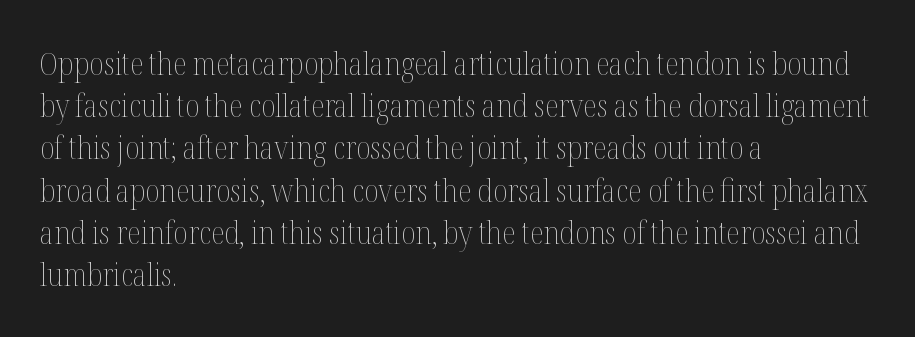
The image shows 32 px thin, condensed type, upright; set left-aligned, normal line spacing (1.32x), normal letter spacing, not underlined; medium stroke contrast and a medium x-height.
